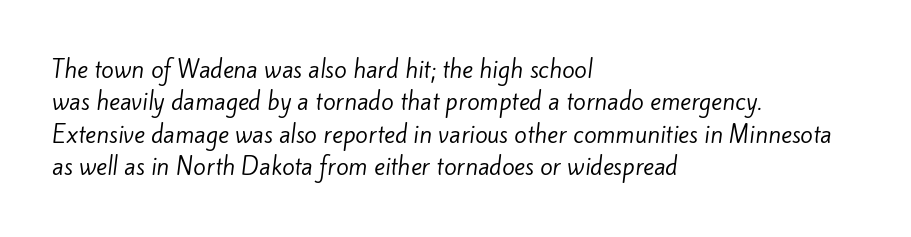
The image shows 23 px text type; set left-aligned, normal line spacing (1.41x), normal letter spacing, not underlined.
